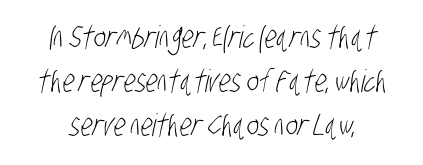
Q: Is the text bold? A: No.
Q: Is the typeface a serif or a sans-serif typeface? A: Sans-serif.
Q: Is the text underlined? A: No.
Q: Is the spacing between letters normal or unusually wide? A: Normal.
Q: Is the spacing between lines tight, normal or loose? A: Normal.
Q: Width (condensed, normal, or wide)? A: Condensed.
Q: Stroke contrast? A: Low.
Q: x-height? A: Large.
Q: Monospaced? A: No.
